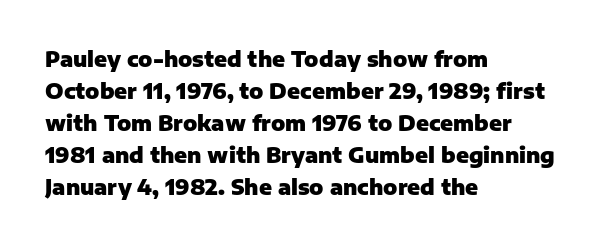
The type sits square on the baseline with zero lean. Summary of weight: heavy, a full bold. Interline gaps are of average width in this sample. The type is set solid horizontally, with unmodified tracking. Underline: absent.
